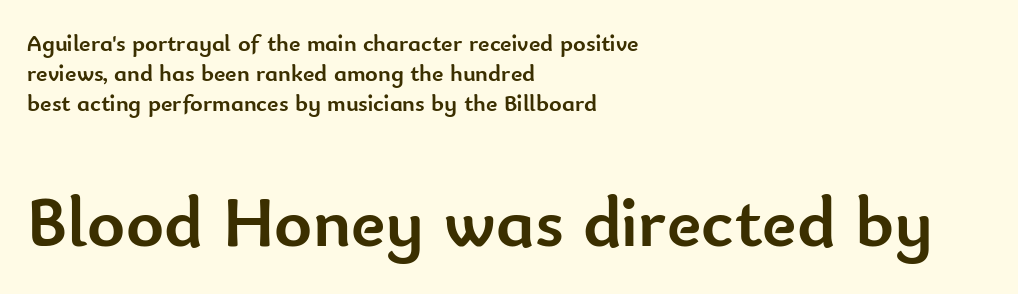
What stands out about the letter spacing? Nothing — it is the standard amount. The face used here has the dense, thick strokes of a bold. Proportional: the letters do not fall into vertical columns. Whoever set this made the second block the dominant, larger element. The rendering shows plain stroke endings on the letterforms — a sans-serif design.
